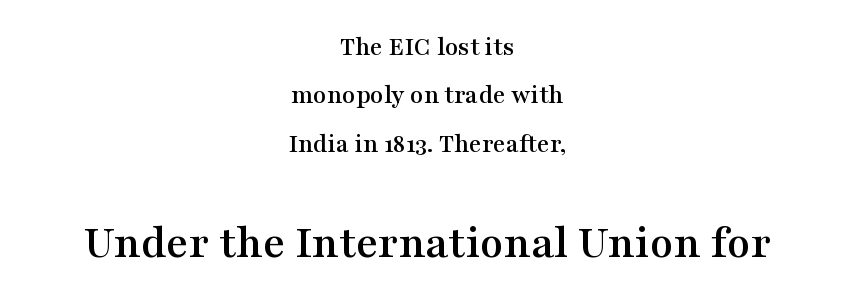
Q: Is the text italic (slanted)? A: No, it is upright.
Q: Is the typeface a serif or a sans-serif typeface? A: Serif.
Q: Is the text underlined? A: No.
Q: How is the paragraph aligned? A: Centered.
Q: Is the spacing between letters normal or unusually wide? A: Normal.
Q: Which block of text is set in a larger size, the first (top) or the second (bottom)? A: The second (bottom) one.
Q: Width (condensed, normal, or wide)? A: Wide.
Q: Stroke contrast? A: Medium.
Q: x-height? A: Medium.
Q: Monospaced? A: No.
